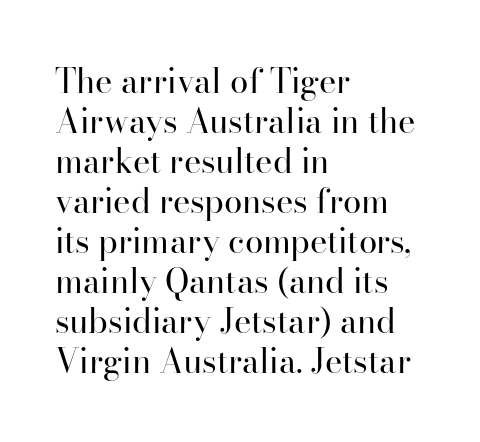
The letters advance in unequal steps, a hallmark of proportional type. When letters stand straight like this, we call the style roman or upright. The gaps between neighbouring characters are ordinary and unremarkable. Caption: face not bold, strokes unweighted. Horizontal alignment here is leftward, the default for most running prose. I'd call this a serif setting — the letters wear small feet.
